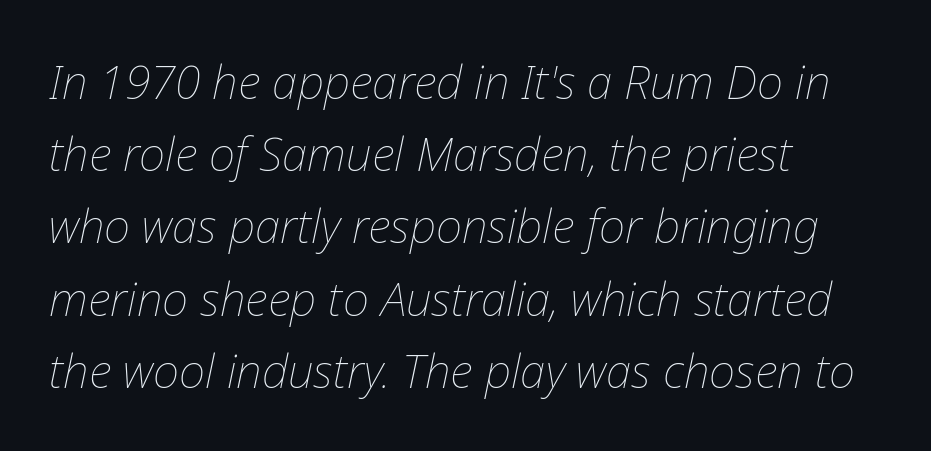
The string is rendered with underlining switched off. These lines stack with their left ends in a neat column. Think of a printed novel: that variable character pitch is what you see here. This rendering leaves character spacing at its baseline value. Every character sits at an angle, as italics do.
